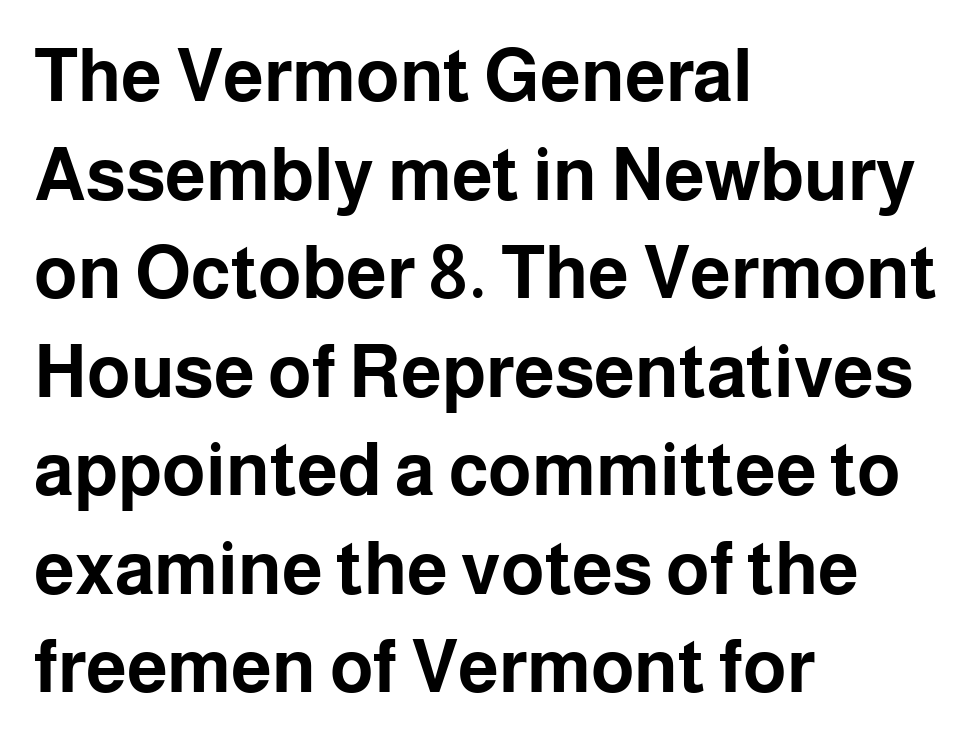
Q: Is the text bold? A: Yes.
Q: Is the text italic (slanted)? A: No, it is upright.
Q: Is the typeface a serif or a sans-serif typeface? A: Sans-serif.
Q: Is the text underlined? A: No.
Q: How is the paragraph aligned? A: Left-aligned.
Q: Is the spacing between letters normal or unusually wide? A: Normal.
Q: Is the spacing between lines tight, normal or loose? A: Normal.
Q: Width (condensed, normal, or wide)? A: Normal.
Q: Stroke contrast? A: Low.
Q: x-height? A: Medium.
Q: Monospaced? A: No.
